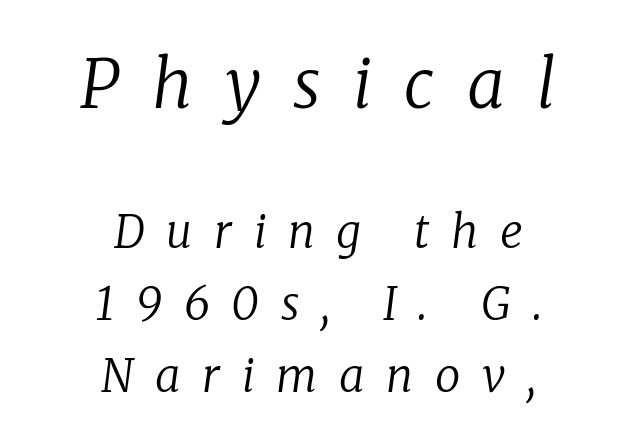
The image shows 67 px regular-weight serif type, italic (leaning right); set centered, normal line spacing (1.6x), unusually wide letter spacing (+0.48 em), not underlined; the first (top) block is 1.49x larger; low stroke contrast and a medium x-height.
